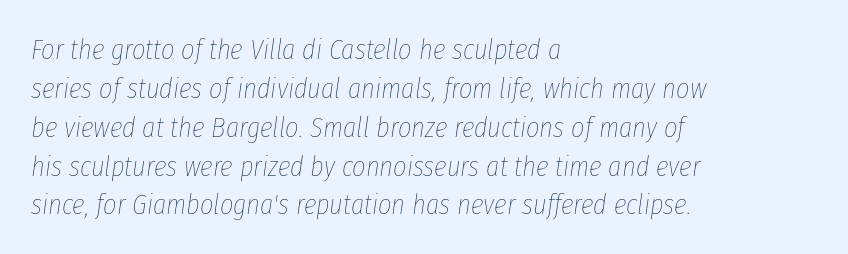
Q: Is the text bold? A: No.
Q: Is the text italic (slanted)? A: Yes, it leans right by about 8 degrees.
Q: Is the text underlined? A: No.
Q: How is the paragraph aligned? A: Left-aligned.
Q: Is the spacing between letters normal or unusually wide? A: Normal.
Q: Is the spacing between lines tight, normal or loose? A: Normal.
Q: Width (condensed, normal, or wide)? A: Condensed.
Q: Stroke contrast? A: Low.
Q: x-height? A: Medium.
Q: Monospaced? A: No.
